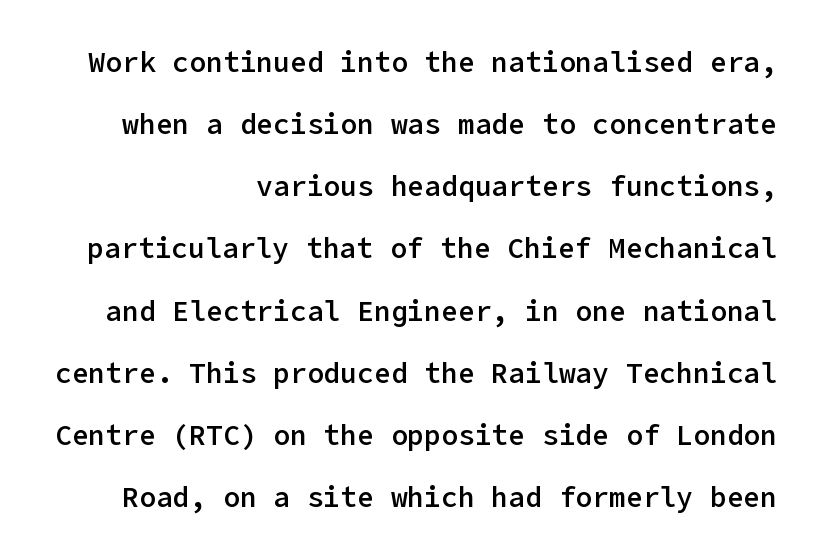
Beneath every word, the page is bare. Is there much room between lines? Yes — plenty of vertical air separates them. Students, note that the glyphs here touch the page at normal intervals. Classification — sans serif. Look at the stroke-to-counter ratio: somewhat heavy, a semibold.
